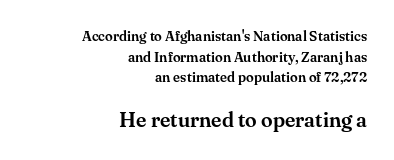
{"italic": "no", "underline": "no", "align": "right", "line_spacing": "normal", "line_spacing_ratio": 1.47, "letter_spacing": "normal", "letter_spacing_em": 0.0, "larger_block": "second", "size_ratio": 1.5, "glyph_px": 21}
